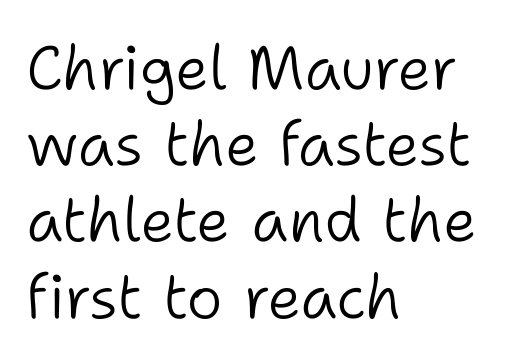
The image shows 61 px light sans-serif type, upright; set left-aligned, normal line spacing (1.25x), normal letter spacing, not underlined; low stroke contrast and a medium x-height.
